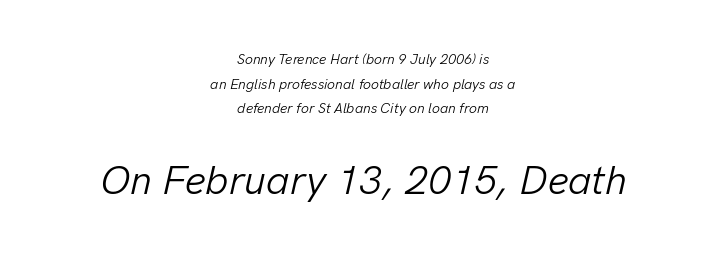
Q: Is the text bold? A: No.
Q: Is the text italic (slanted)? A: Yes, it leans right by about 13 degrees.
Q: Is the text underlined? A: No.
Q: How is the paragraph aligned? A: Centered.
Q: Is the spacing between letters normal or unusually wide? A: Normal.
Q: Which block of text is set in a larger size, the first (top) or the second (bottom)? A: The second (bottom) one.
Q: Width (condensed, normal, or wide)? A: Normal.
Q: Stroke contrast? A: Low.
Q: x-height? A: Medium.
Q: Monospaced? A: No.
